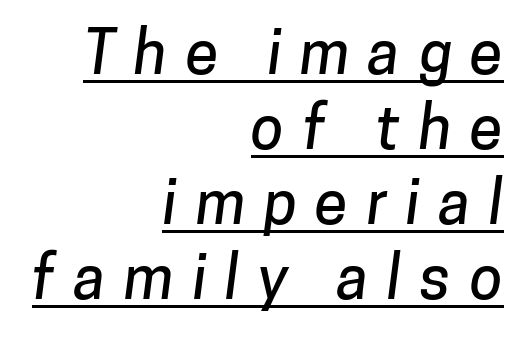
Does the type have serifs? No, each stem ends abruptly. Summary of vertical rhythm: regular, with standard interline spacing. Do the characters align in a grid? No, the font is proportional. Someone cranked the tracking dial way up on this one. This rendering features underlined lettering. All the whitespace from short lines collects on the left.
